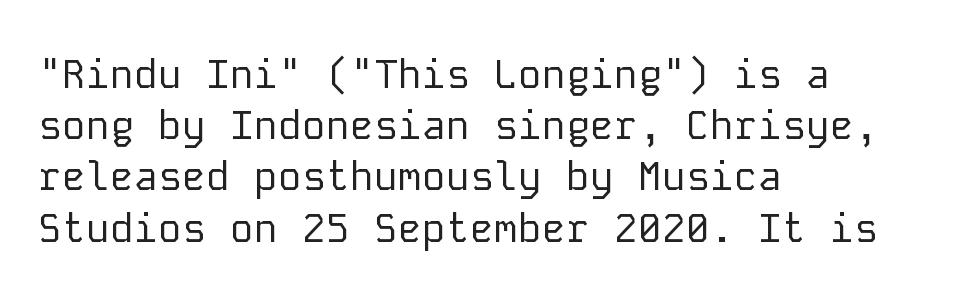
These lines are rendered in a fixed-pitch font. Stem width sits at or under what a default text font uses. The horizontal fit of the characters is conventional and even. This rendering features lettering with no underline. In terms of posture, this sample is upright. Which margin do the lines hug? The left one — the right edge is uneven.
